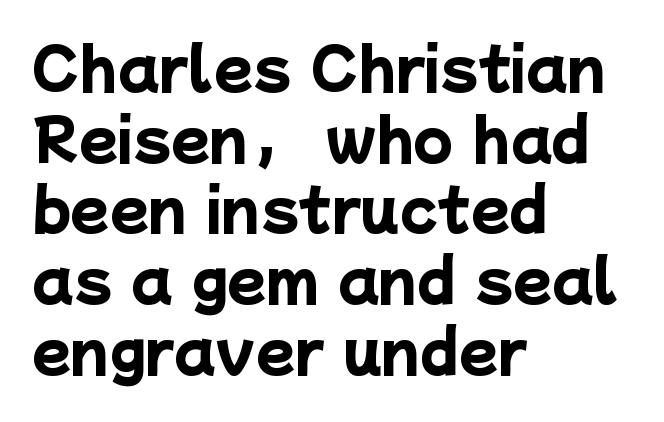
The image shows 57 px heavy sans-serif type; set left-aligned, line spacing 1.24x, normal letter spacing, not underlined; low stroke contrast and a medium x-height.
